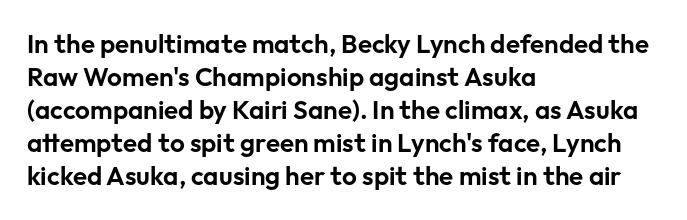
The foot of each line stays bare and open. Leading matches the norm, producing a regular column. The paragraph shown leans on its left margin. The gaps between neighbouring characters are ordinary and unremarkable. Italic? Not at all — the glyphs are vertical.
